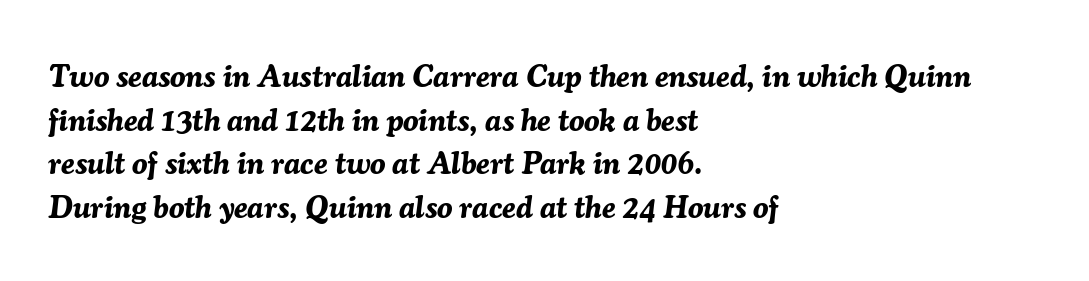
Q: Is the text bold? A: Yes.
Q: Is the text italic (slanted)? A: Yes, it leans right by about 7 degrees.
Q: Is the text underlined? A: No.
Q: How is the paragraph aligned? A: Left-aligned.
Q: Is the spacing between letters normal or unusually wide? A: Normal.
Q: Is the spacing between lines tight, normal or loose? A: Normal.
Q: Width (condensed, normal, or wide)? A: Normal.
Q: Stroke contrast? A: Medium.
Q: x-height? A: Medium.
Q: Monospaced? A: No.
